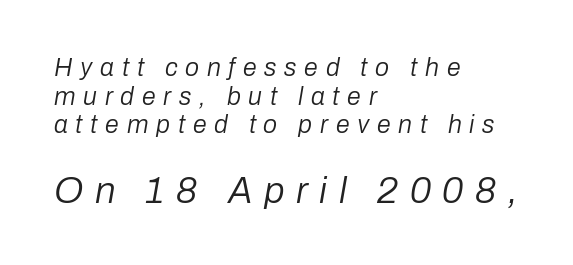
Q: Is the text bold? A: No.
Q: Is the text italic (slanted)? A: Yes, it leans right by about 10 degrees.
Q: Is the text underlined? A: No.
Q: How is the paragraph aligned? A: Left-aligned.
Q: Is the spacing between letters normal or unusually wide? A: Unusually wide.
Q: Is the spacing between lines tight, normal or loose? A: Tight.
Q: Which block of text is set in a larger size, the first (top) or the second (bottom)? A: The second (bottom) one.
Q: Width (condensed, normal, or wide)? A: Normal.
Q: Stroke contrast? A: Low.
Q: x-height? A: Medium.
Q: Monospaced? A: No.
